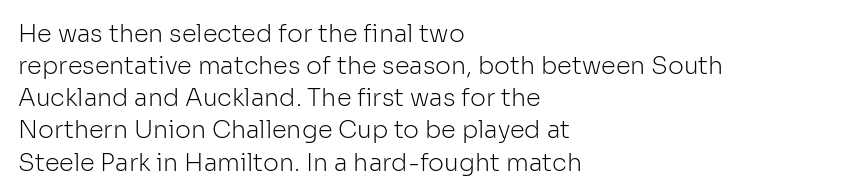
The image shows 24 px text type, upright; set left-aligned, normal line spacing (1.34x), normal letter spacing, not underlined.
